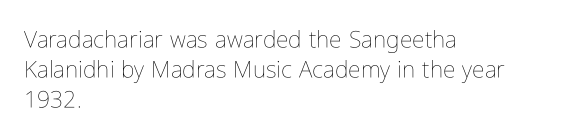
The lines are quadded left. The font sits on the lighter half of the weight spectrum, regular included. Tracking here is standard; glyphs follow each other at the usual distance. Italic? Not at all — the glyphs are vertical. Rule under the text: the space is simply empty.
